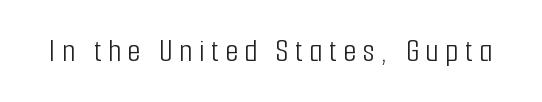
{"serif": "no", "italic": "no", "bold": "no", "weight": "light", "width": "condensed", "stroke_contrast": "low", "x_height": "medium", "monospaced": "no", "underline": "no", "glyph_px": 34}
